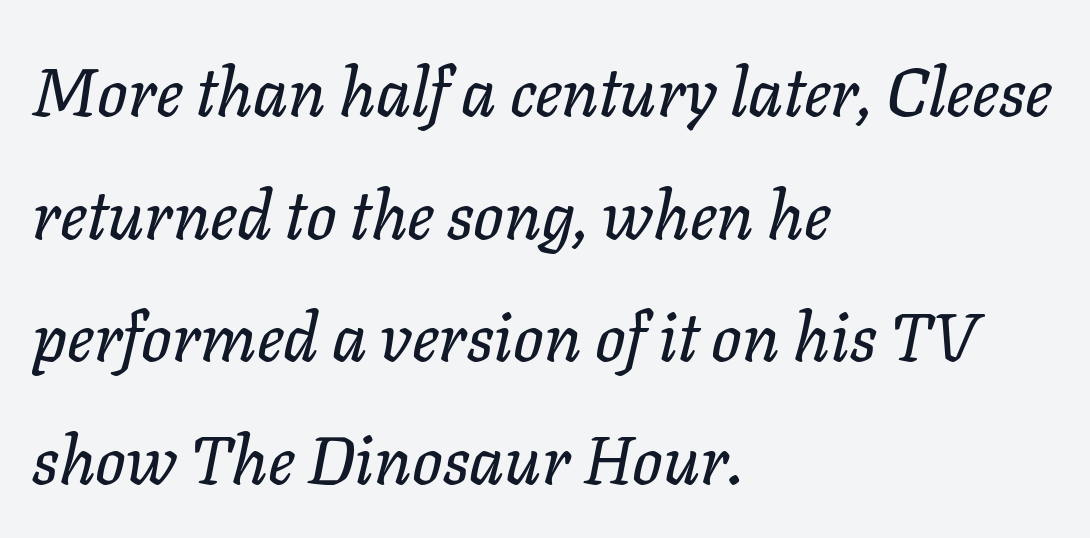
The lettering tilts uniformly, giving the passage an italic look. Spacing verdict: proportional, widths tailored to each character. Rule under the text: the space is simply empty. The lines are quadded left. There is no visible air inserted between adjacent glyphs.
